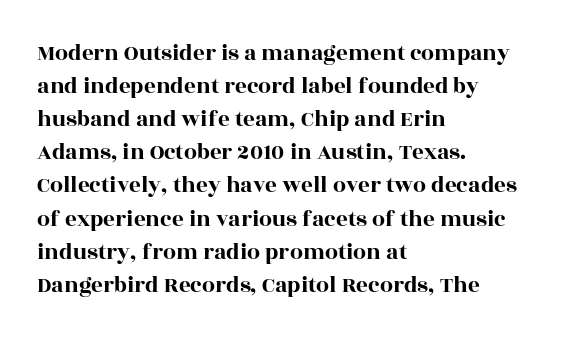
The image shows 23 px text type, upright; set left-aligned, normal line spacing (1.44x), normal letter spacing, not underlined.
